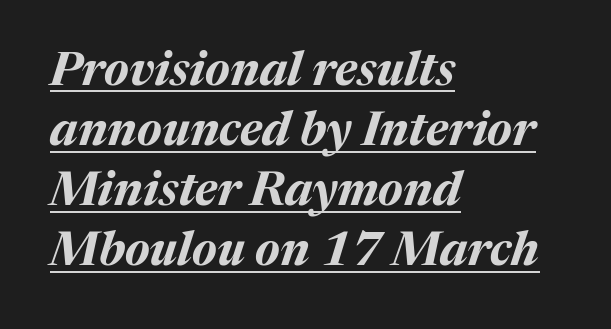
{"italic": "yes", "lean": "right", "slant_degrees": 17, "bold": "yes", "weight": "bold", "width": "normal", "stroke_contrast": "medium", "x_height": "medium", "monospaced": "no", "underline": "yes", "align": "left", "line_spacing": "normal", "line_spacing_ratio": 1.28, "letter_spacing": "normal", "letter_spacing_em": 0.0, "glyph_px": 47}
